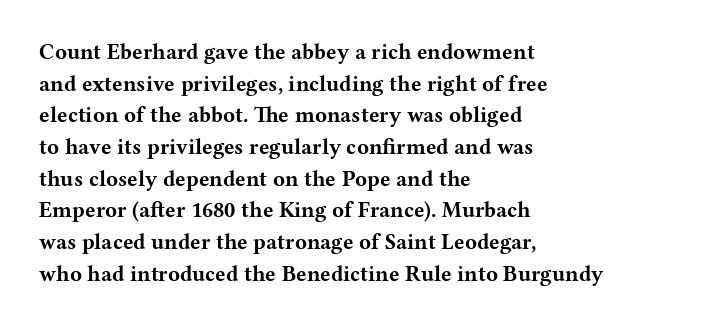
The image shows 22 px bold type, upright; set left-aligned, normal line spacing (1.44x), normal letter spacing, not underlined.
